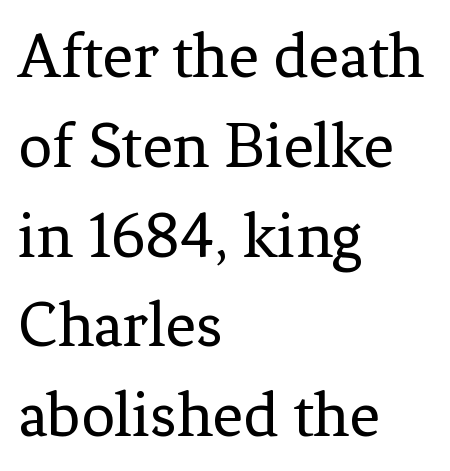
Tracking here is standard; glyphs follow each other at the usual distance. Does the leading feel generous? No, just average. I'd call this a serif setting — the letters wear small feet. Descender tails drop into unmarked territory. These glyphs show unthickened strokes, regular width or finer. Where is the straight margin? On the left.
